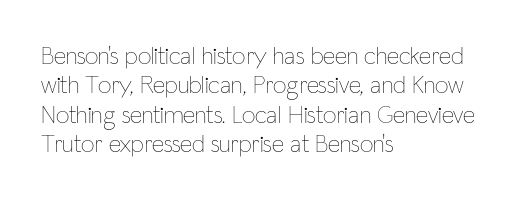
{"italic": "no", "bold": "no", "underline": "no", "align": "left", "line_spacing_ratio": 1.22, "letter_spacing": "normal", "letter_spacing_em": 0.0, "glyph_px": 24}
